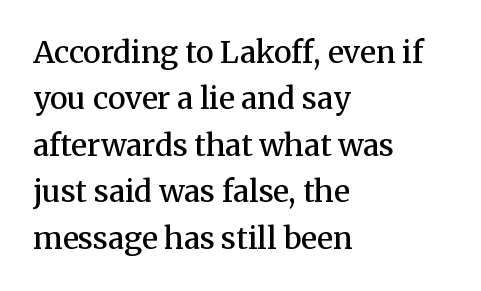
The image shows 30 px semibold serif type, upright; set left-aligned, normal line spacing (1.55x), normal letter spacing, not underlined; medium stroke contrast and a medium x-height.
